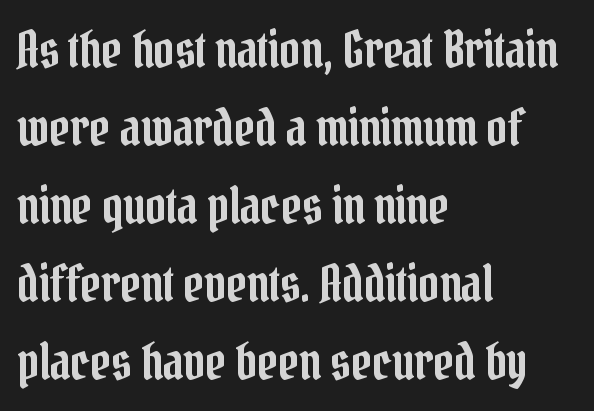
Rule under the text: the space is simply empty. To sum up the face: it has serifs. Compared with typical body copy, the letter spacing here is the same. Designer's note — italics off, roman on.
